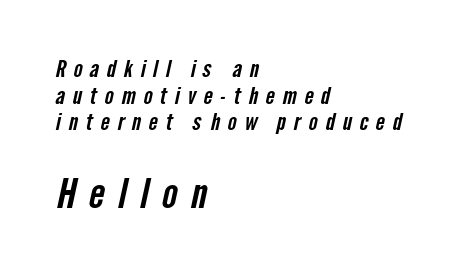
Honestly, there is no underline to notice here at all. Tracking value appears strongly positive — letters spread wide. Which chunk is bigger? The second one — the bottom block dwarfs the top. Notice how the passage keeps a crisp vertical edge on the left only. Check where the strokes stop: nothing finishes them off — pure sans.
